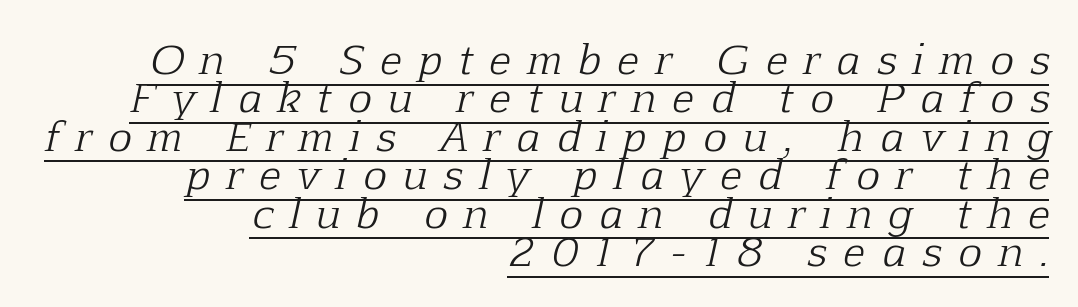
Which margin do the lines hug? The right one — the left edge is uneven. Reading down the column, the eye jumps only a short way to each next line. These lines are rendered in a variable-pitch font. Yep, that's italic — everything's leaning.
